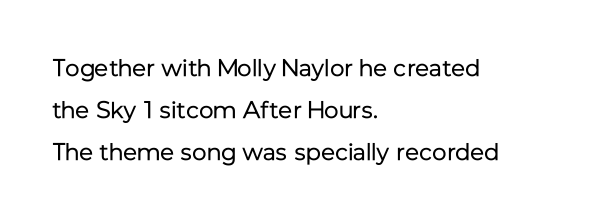
Q: Is the text bold? A: No.
Q: Is the text italic (slanted)? A: No, it is upright.
Q: Is the text underlined? A: No.
Q: How is the paragraph aligned? A: Left-aligned.
Q: Is the spacing between letters normal or unusually wide? A: Normal.
